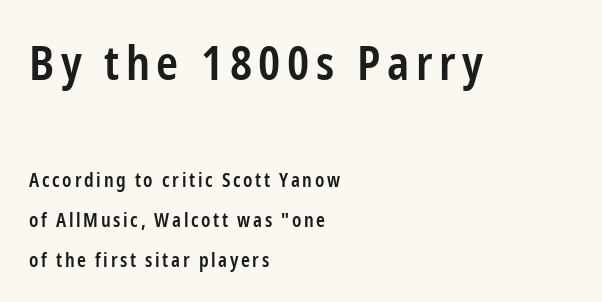
The image shows 47 px semibold, condensed sans-serif type, upright; set left-aligned, loose line spacing (2.11x), not underlined; the first (top) block is 2.47x larger; low stroke contrast and a medium x-height.
